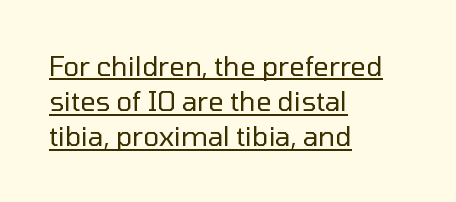
{"italic": "no", "bold": "no", "underline": "yes", "align": "left", "line_spacing": "normal", "line_spacing_ratio": 1.3, "letter_spacing": "normal", "letter_spacing_em": 0.0, "glyph_px": 27}
